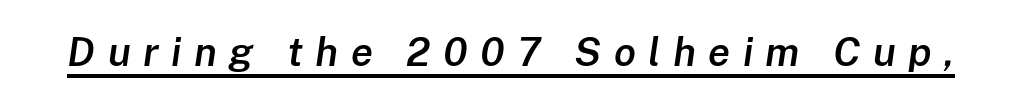
Compared with ordinary roman type, these characters are visibly tilted. A typesetter would call this heavily tracked-out type. The letters advance in unequal steps, a hallmark of proportional type. Descenders here cross a horizontal rule under the line. Does the weight exceed regular? Yes, but only to semibold.
